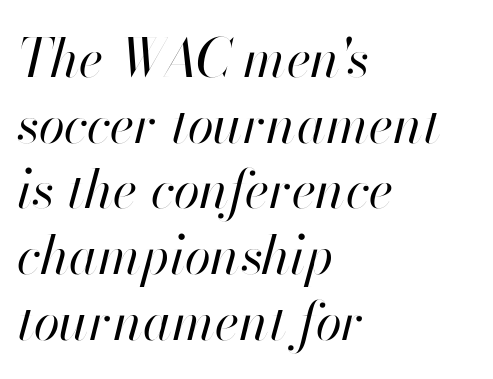
Summary of weight: not heavy and not bold. Is the letter spacing exaggerated? No — it looks like the ordinary default. Type without underlining. The passage shown is typed in a proportional face where columns would drift. The rendering applies a slant to the glyphs. Caption: multi-line text, flush left, ragged right.
